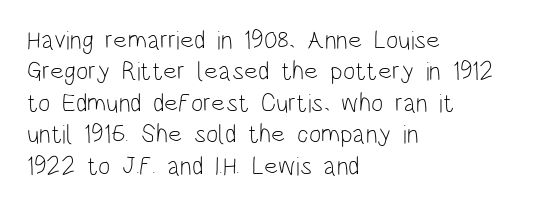
{"italic": "no", "bold": "no", "underline": "no", "align": "left", "line_spacing_ratio": 1.21, "letter_spacing": "normal", "letter_spacing_em": 0.0, "glyph_px": 26}
